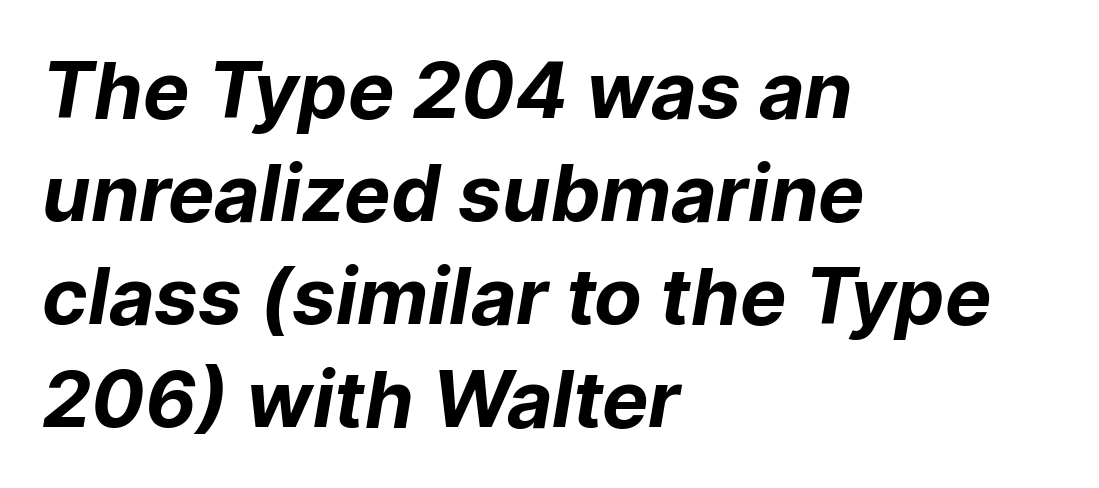
Students, note that the glyphs here touch the page at normal intervals. Type without underlining. The characters look thick and weighty, a clear bold. Is there much room between lines? A standard amount, neither cramped nor airy. Observe the absence of serifs on each vertical stroke in this sample. These lines are rendered in a variable-pitch font.
